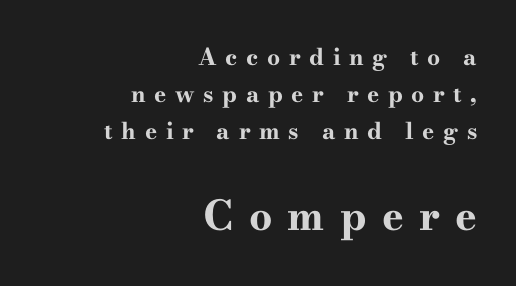
Words appear elongated and porous because spacing is wide. Ordinary non-slanted type is in use. Spacing verdict: proportional, widths tailored to each character. These lines are set flush right with a ragged left edge. How would I describe the line gaps? Plain and ordinary. These two chunks differ in scale, with the bottom chunk taking the larger measure.
